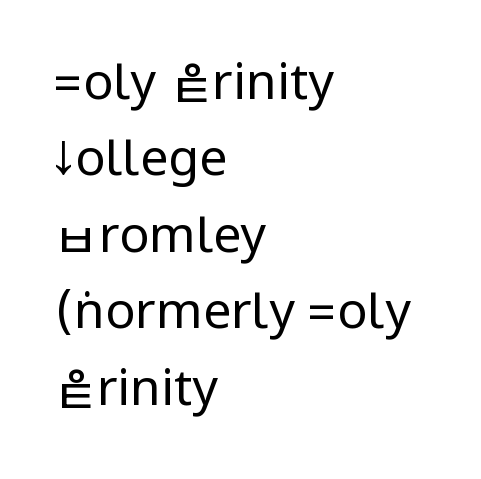
The image shows 50 px regular-weight, condensed sans-serif type, upright; set left-aligned, normal line spacing (1.53x), normal letter spacing, not underlined; low stroke contrast.
